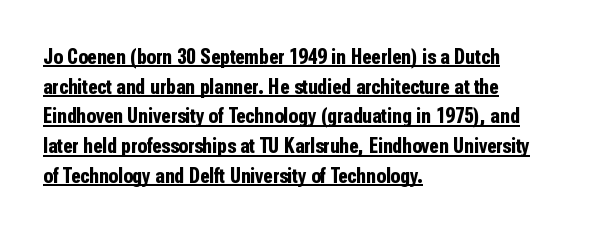
Look at the stroke-to-counter ratio: heavy, a bold. In terms of posture, this sample is upright. These characters rest on top of a visible drawn line. Horizontal alignment here is leftward, the default for most running prose.
